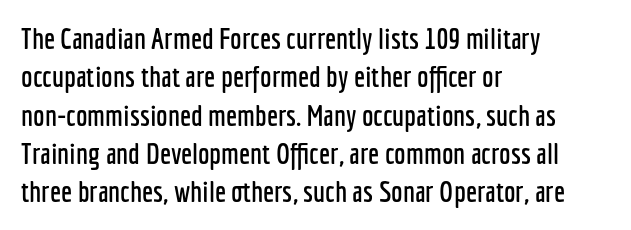
{"serif": "no", "italic": "no", "width": "condensed", "stroke_contrast": "low", "x_height": "medium", "monospaced": "no", "underline": "no", "align": "left", "line_spacing": "normal", "line_spacing_ratio": 1.32, "letter_spacing": "normal", "letter_spacing_em": 0.0, "glyph_px": 29}
